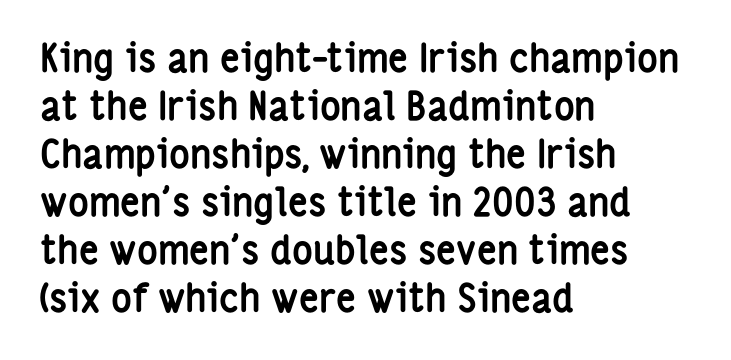
Q: Is the text bold? A: Yes.
Q: Is the text italic (slanted)? A: No, it is upright.
Q: Is the typeface a serif or a sans-serif typeface? A: Sans-serif.
Q: Is the text underlined? A: No.
Q: How is the paragraph aligned? A: Left-aligned.
Q: Is the spacing between letters normal or unusually wide? A: Normal.
Q: Width (condensed, normal, or wide)? A: Condensed.
Q: Stroke contrast? A: Low.
Q: x-height? A: Medium.
Q: Monospaced? A: No.
